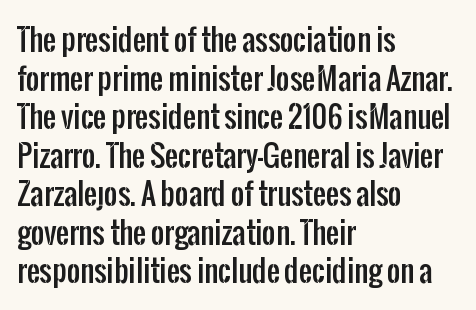
Q: Is the text italic (slanted)? A: No, it is upright.
Q: Is the typeface a serif or a sans-serif typeface? A: Sans-serif.
Q: Is the text underlined? A: No.
Q: How is the paragraph aligned? A: Left-aligned.
Q: Is the spacing between letters normal or unusually wide? A: Normal.
Q: Is the spacing between lines tight, normal or loose? A: Normal.
Q: Width (condensed, normal, or wide)? A: Condensed.
Q: Stroke contrast? A: Low.
Q: x-height? A: Medium.
Q: Monospaced? A: No.
